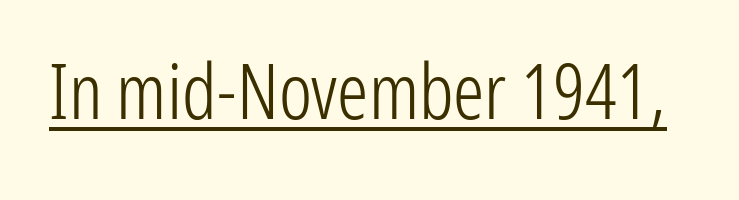
Notice how a bar underscores the lettering throughout. Between one letter and the next there's only the usual sliver of space. The type sits square on the baseline with zero lean. Each letter's strokes conclude bluntly, with no projecting serifs. The rendering uses natural spacing where letterforms have individual widths. Stem width sits at or under what a default text font uses.
